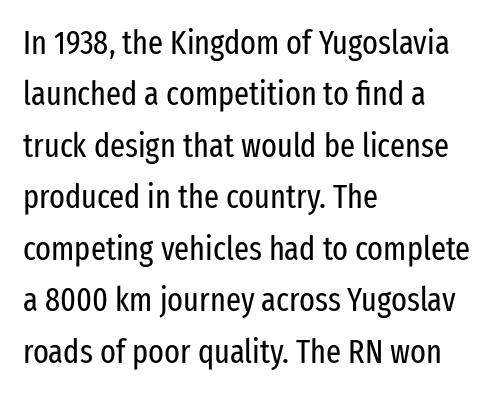
The image shows 33 px regular-weight, condensed sans-serif type, upright; set left-aligned, normal line spacing (1.56x), normal letter spacing, not underlined; low stroke contrast and a medium x-height.
